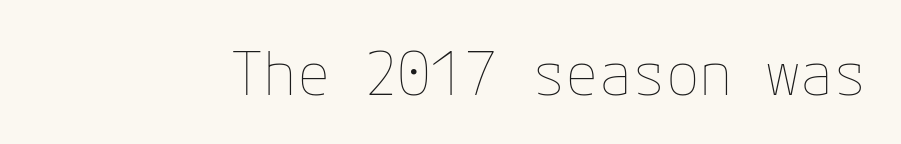
The image shows 61 px thin type, upright; set normal letter spacing, not underlined; low stroke contrast and a medium x-height.
